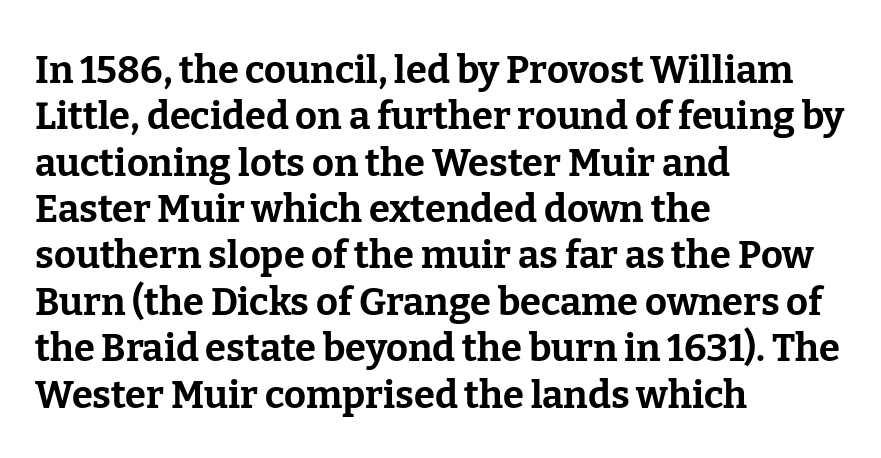
Q: Is the text bold? A: Yes.
Q: Is the text italic (slanted)? A: No, it is upright.
Q: Is the typeface a serif or a sans-serif typeface? A: Serif.
Q: Is the text underlined? A: No.
Q: How is the paragraph aligned? A: Left-aligned.
Q: Is the spacing between letters normal or unusually wide? A: Normal.
Q: Width (condensed, normal, or wide)? A: Normal.
Q: Stroke contrast? A: Low.
Q: x-height? A: Medium.
Q: Monospaced? A: No.
